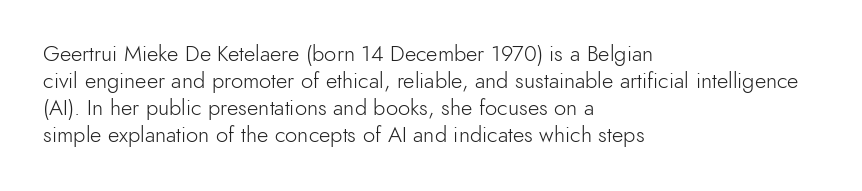
Beneath every word, the page is bare. The lettering holds an erect, upright posture throughout. Caption: face not bold, strokes unweighted. The gaps between neighbouring characters are ordinary and unremarkable.
